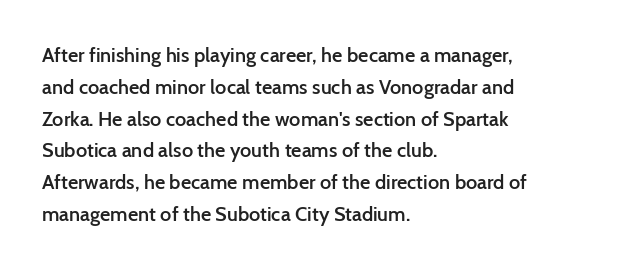
Q: Is the text bold? A: Semi-bold.
Q: Is the text italic (slanted)? A: No, it is upright.
Q: Is the text underlined? A: No.
Q: How is the paragraph aligned? A: Left-aligned.
Q: Is the spacing between letters normal or unusually wide? A: Normal.
Q: Is the spacing between lines tight, normal or loose? A: Normal.
